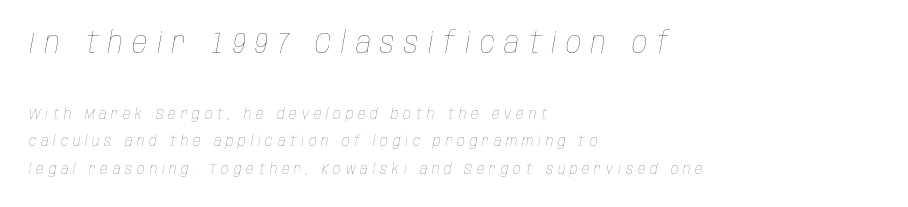
Rule under the text: the space is simply empty. The rendering inserts visible extra space after every character. The initial chunk of copy outweighs the following chunk in type size. The passage shown is not bold in any degree. If you drew a ruler down the left edge, every line would touch it.
